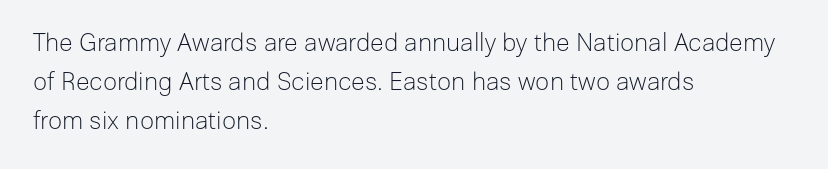
The image shows 25 px text type, upright; set left-aligned, normal line spacing (1.57x), normal letter spacing, not underlined.
